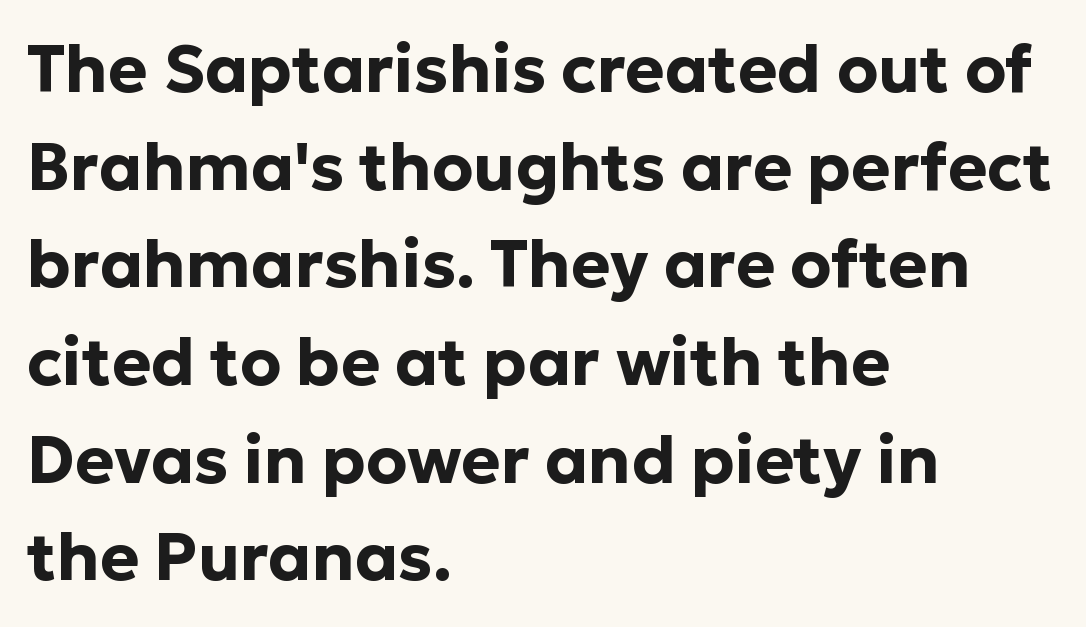
The image shows 66 px bold sans-serif type, upright; set left-aligned, normal line spacing (1.48x), normal letter spacing, not underlined; low stroke contrast and a medium x-height.
